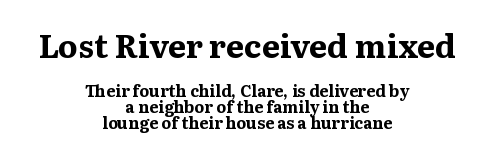
{"serif": "yes", "italic": "no", "bold": "yes", "weight": "bold", "width": "normal", "stroke_contrast": "medium", "x_height": "medium", "monospaced": "no", "underline": "no", "align": "center", "line_spacing": "tight", "line_spacing_ratio": 1.0, "letter_spacing": "normal", "letter_spacing_em": 0.0, "larger_block": "first", "size_ratio": 2.0, "glyph_px": 32}
